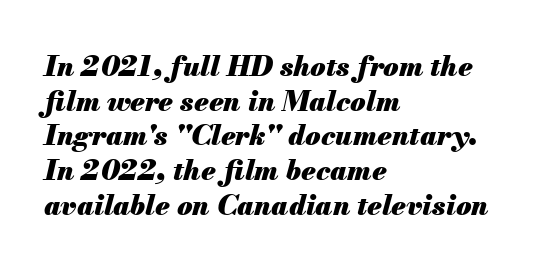
Heavy-handed strokes throughout: this text is bold. Descenders are the only things crossing below the line. The passage shown is typed in a proportional face where columns would drift. The setting favours the left margin, as ordinary paragraphs usually do.
